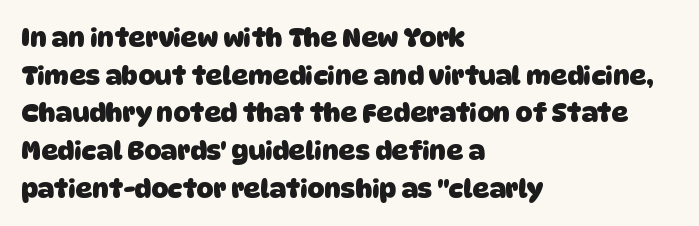
{"bold": "yes", "underline": "no", "align": "left", "line_spacing": "normal", "line_spacing_ratio": 1.45, "letter_spacing": "normal", "letter_spacing_em": 0.0, "glyph_px": 26}
